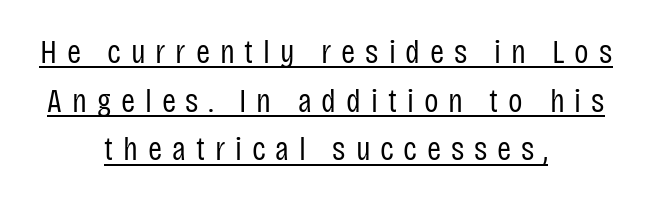
{"serif": "no", "italic": "no", "bold": "no", "weight": "regular", "width": "condensed", "stroke_contrast": "low", "x_height": "large", "monospaced": "no", "underline": "yes", "align": "center", "line_spacing": "normal", "line_spacing_ratio": 1.43, "letter_spacing": "wide", "letter_spacing_em": 0.29, "glyph_px": 34}
